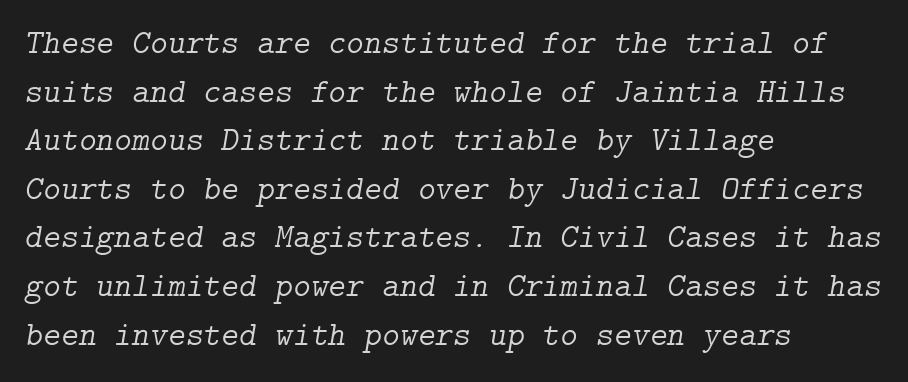
{"serif": "yes", "italic": "yes", "lean": "right", "slant_degrees": 9, "bold": "no", "weight": "light", "width": "normal", "stroke_contrast": "low", "x_height": "medium", "underline": "no", "align": "left", "line_spacing": "normal", "line_spacing_ratio": 1.43, "letter_spacing": "normal", "letter_spacing_em": 0.0, "glyph_px": 34}
